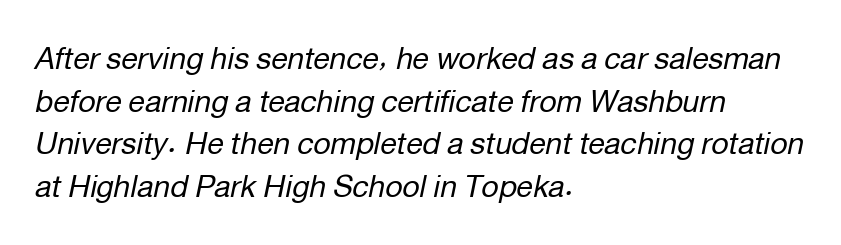
Horizontally, the lines are justified to the leading edge only. This block has exactly the height ordinary leading produces. The typesetting does not lean heavy: it is not bold. Each row of text sits above clean, open space.
